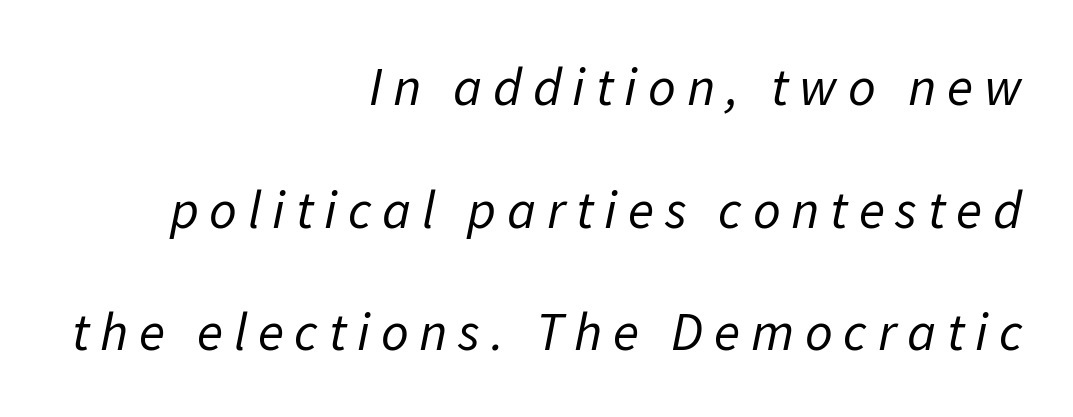
{"italic": "yes", "lean": "right", "slant_degrees": 11, "bold": "no", "weight": "regular", "width": "normal", "stroke_contrast": "low", "x_height": "medium", "monospaced": "no", "underline": "no", "align": "right", "line_spacing": "loose", "line_spacing_ratio": 2.27, "letter_spacing": "wide", "letter_spacing_em": 0.2, "glyph_px": 54}
